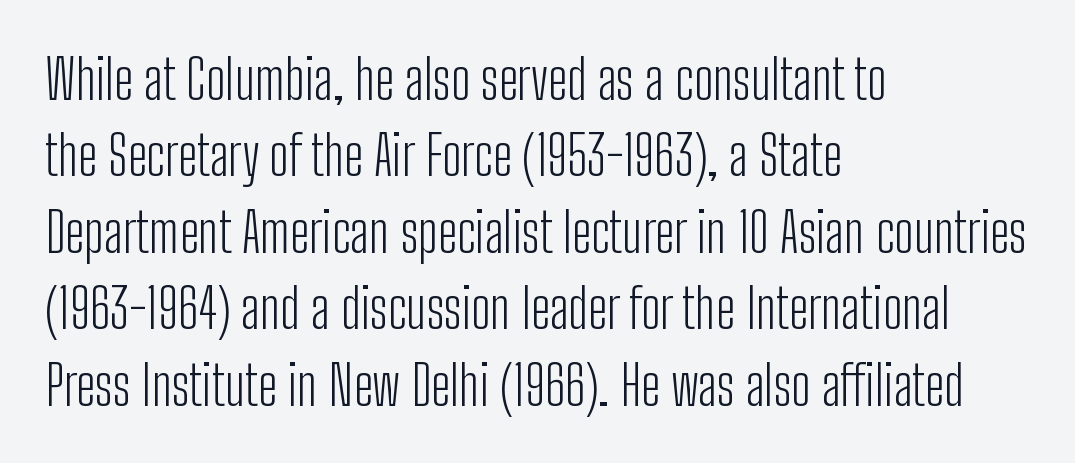
{"serif": "no", "italic": "no", "bold": "no", "weight": "light", "width": "condensed", "stroke_contrast": "low", "x_height": "medium", "monospaced": "no", "underline": "no", "align": "left", "line_spacing": "normal", "line_spacing_ratio": 1.39, "letter_spacing": "normal", "letter_spacing_em": 0.0, "glyph_px": 55}
